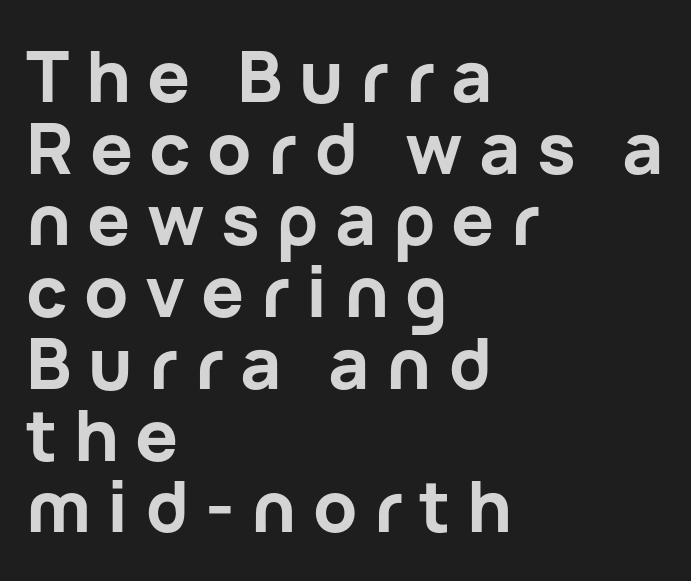
{"serif": "no", "italic": "no", "bold": "yes", "weight": "bold", "width": "normal", "stroke_contrast": "low", "x_height": "medium", "monospaced": "no", "underline": "no", "align": "left", "line_spacing": "tight", "line_spacing_ratio": 1.01, "letter_spacing": "wide", "letter_spacing_em": 0.23, "glyph_px": 71}
